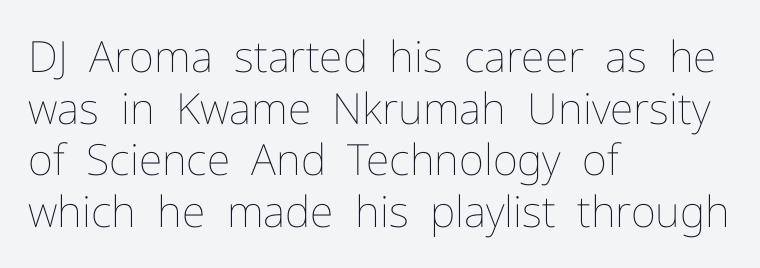
There is no visible air inserted between adjacent glyphs. Line starts are locked; line ends wander. Descenders hang freely into open space. The rendering uses natural spacing where letterforms have individual widths.
